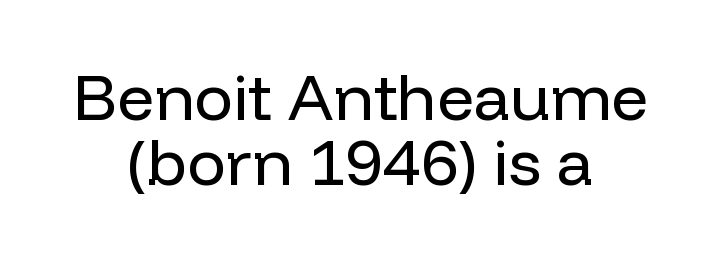
The type family on display is of the sans-serif kind. Words appear dense and cohesive because spacing is normal. Each stroke keeps to a modest, everyday thickness or less. In terms of leading, this rendering errs on the cramped side.
